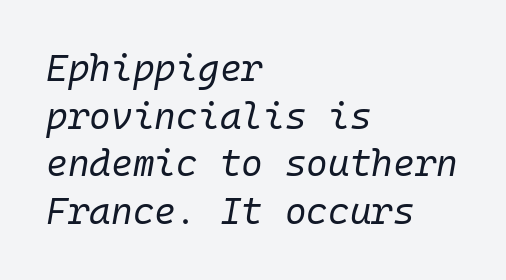
{"italic": "yes", "lean": "right", "slant_degrees": 10, "bold": "no", "weight": "regular", "width": "normal", "stroke_contrast": "low", "x_height": "medium", "monospaced": "yes", "underline": "no", "align": "left", "line_spacing": "normal", "line_spacing_ratio": 1.29, "letter_spacing": "normal", "letter_spacing_em": 0.0, "glyph_px": 37}
